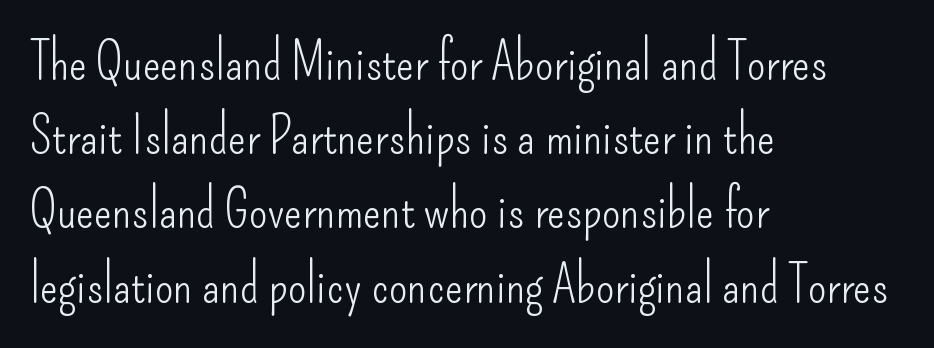
The vertical gap from one line to the next is medium. Bare-footed words on every line. Grotesque or geometric, the face here clearly has no serifs. You can tell it's not italic because the verticals are truly vertical.
